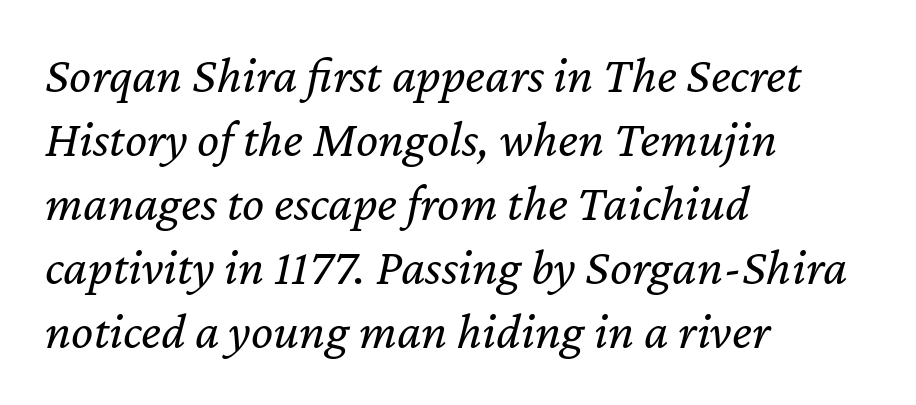
Compared with a centered layout, this one pins lines to the left instead. Note the varied advance widths — an 'i' is clearly narrower than an 'm'. Honestly, there is no underline to notice here at all. The face used here is rendered with its standard letterfit.
